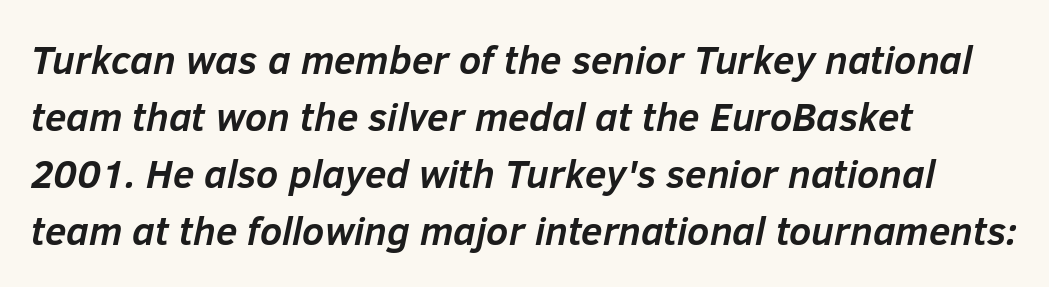
{"italic": "yes", "lean": "right", "slant_degrees": 12, "bold": "yes", "weight": "semibold", "width": "normal", "stroke_contrast": "low", "x_height": "medium", "monospaced": "no", "underline": "no", "align": "left", "line_spacing": "normal", "line_spacing_ratio": 1.46, "letter_spacing": "normal", "letter_spacing_em": 0.0, "glyph_px": 39}
